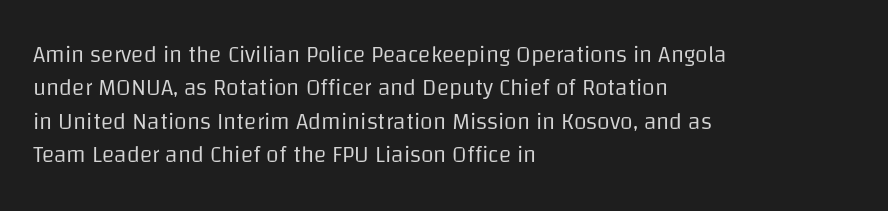
How would I describe the line gaps? Plain and ordinary. Just letters on the line, the space beneath them empty. Alignment: flush left. In terms of posture, this sample is upright.
